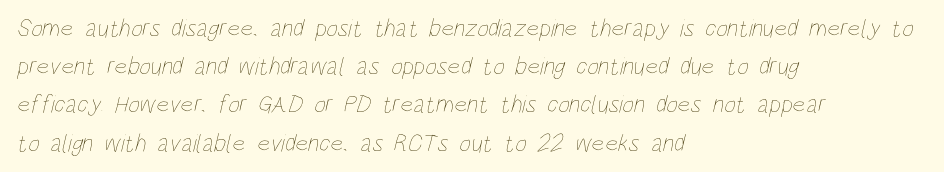
Every row of glyphs begins at an identical x-position on the left. The designer left line spacing at the default. No extra ink here — the face is not bold. Short note: letters normally spaced. The area under the type is left untouched.
